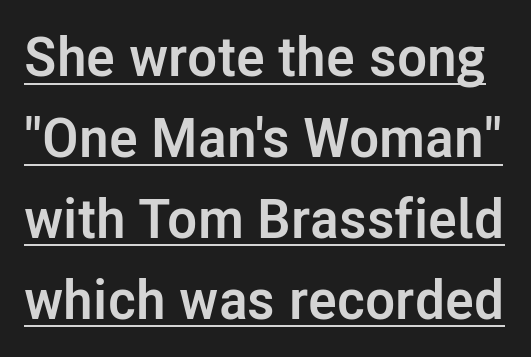
{"serif": "no", "italic": "no", "bold": "yes", "weight": "semibold", "width": "normal", "stroke_contrast": "low", "x_height": "medium", "monospaced": "no", "underline": "yes", "line_spacing": "normal", "line_spacing_ratio": 1.47, "letter_spacing": "normal", "letter_spacing_em": 0.0, "glyph_px": 55}
